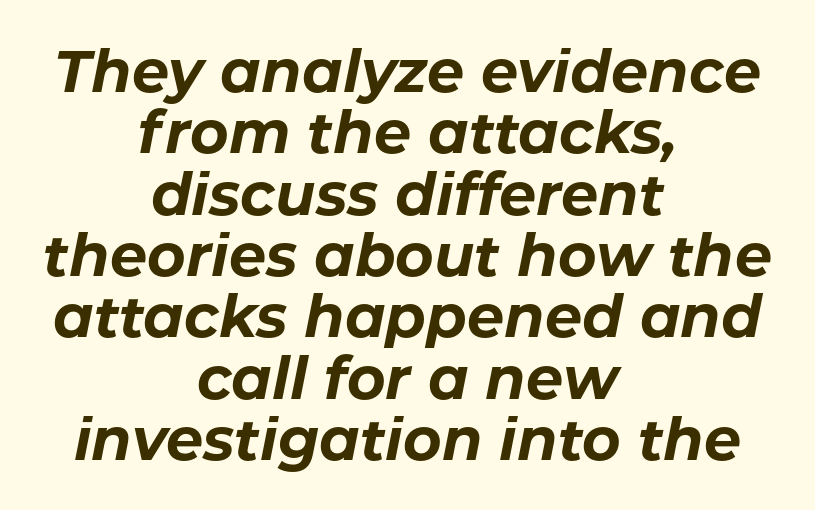
The image shows 59 px bold type, italic (leaning right); set centered, tight line spacing (1.04x), normal letter spacing, not underlined; low stroke contrast and a medium x-height.
